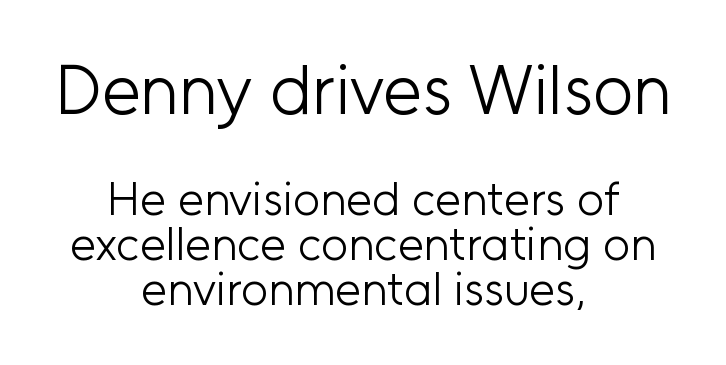
The image shows 70 px light sans-serif type, upright; set centered, tight line spacing (0.96x), normal letter spacing, not underlined; the first (top) block is 1.49x larger; low stroke contrast and a medium x-height.
